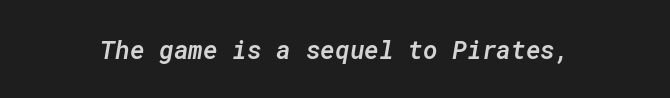
The image shows 25 px text type, italic (leaning right); set normal letter spacing, not underlined.
